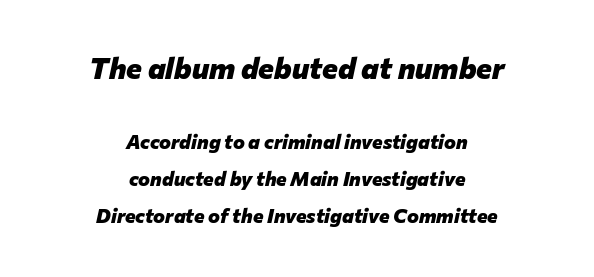
The image shows 30 px heavy type, italic (leaning right); set centered, line spacing 1.86x, normal letter spacing, not underlined; the first (top) block is 1.5x larger; low stroke contrast and a medium x-height.
